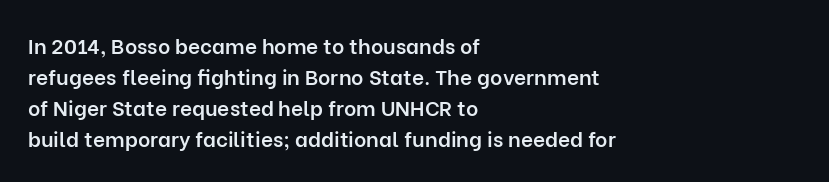
The image shows 21 px text type, upright; set left-aligned, normal line spacing (1.48x), normal letter spacing, not underlined.
